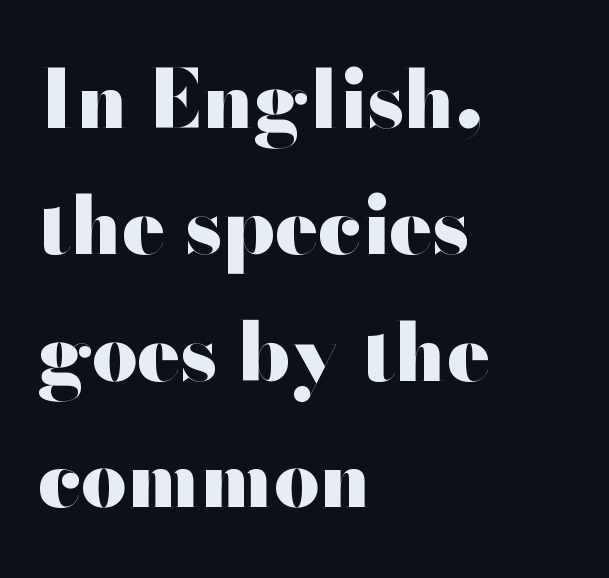
{"serif": "no", "italic": "no", "bold": "yes", "weight": "heavy", "width": "wide", "stroke_contrast": "high", "x_height": "small", "monospaced": "no", "underline": "no", "align": "left", "line_spacing": "normal", "line_spacing_ratio": 1.58, "letter_spacing": "normal", "letter_spacing_em": 0.0, "glyph_px": 80}
